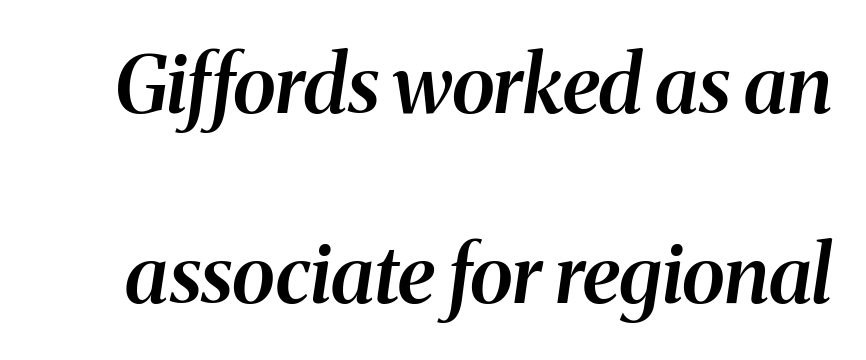
{"serif": "yes", "italic": "yes", "lean": "right", "slant_degrees": 8, "bold": "semi", "weight": "semibold", "width": "normal", "stroke_contrast": "medium", "x_height": "medium", "monospaced": "no", "underline": "no", "line_spacing": "loose", "line_spacing_ratio": 2.38, "letter_spacing": "normal", "letter_spacing_em": 0.0, "glyph_px": 80}
